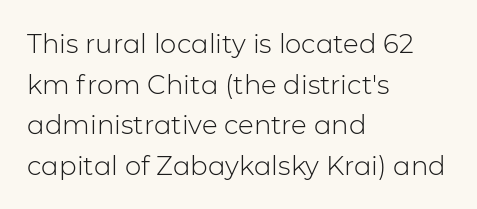
The image shows 26 px text type, upright; set left-aligned, normal line spacing (1.56x), normal letter spacing, not underlined.
